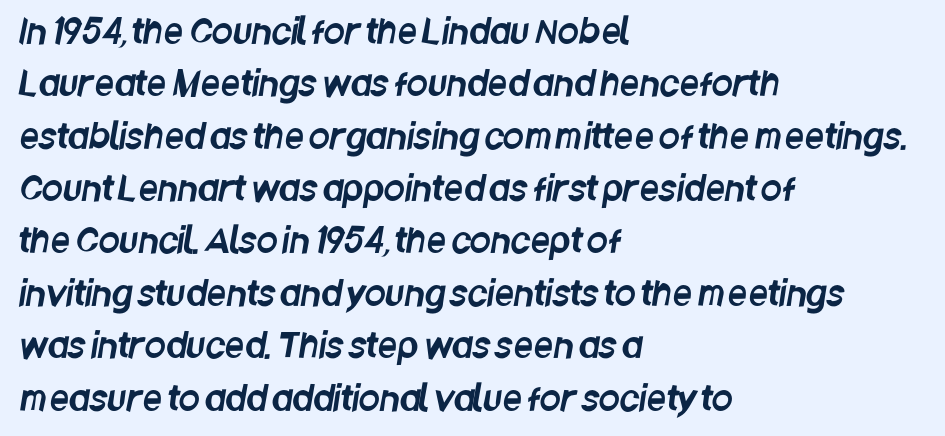
Has an underline been added? It has not. The typesetter chose a ragged-right arrangement here. A typesetter would label this face a sans. Looks like regular typesetting: each glyph gets only the width it needs.
